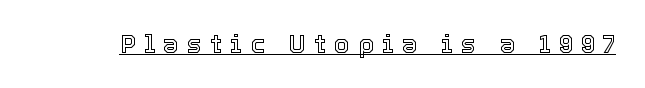
{"italic": "no", "underline": "yes", "letter_spacing": "wide", "letter_spacing_em": 0.33, "glyph_px": 25}
